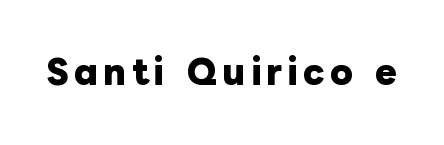
Q: Is the text bold? A: Yes.
Q: Is the text italic (slanted)? A: No, it is upright.
Q: Is the text underlined? A: No.
Q: Width (condensed, normal, or wide)? A: Normal.
Q: Stroke contrast? A: Low.
Q: x-height? A: Medium.
Q: Monospaced? A: No.
